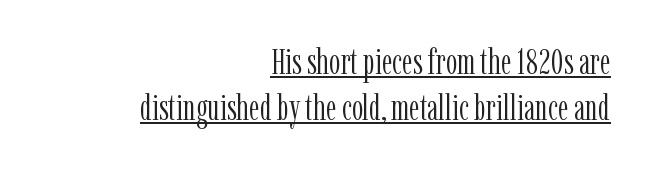
{"serif": "yes", "italic": "no", "bold": "no", "weight": "light", "width": "condensed", "stroke_contrast": "low", "x_height": "medium", "monospaced": "no", "underline": "yes", "align": "right", "line_spacing": "normal", "line_spacing_ratio": 1.28, "letter_spacing": "normal", "letter_spacing_em": 0.0, "glyph_px": 36}
